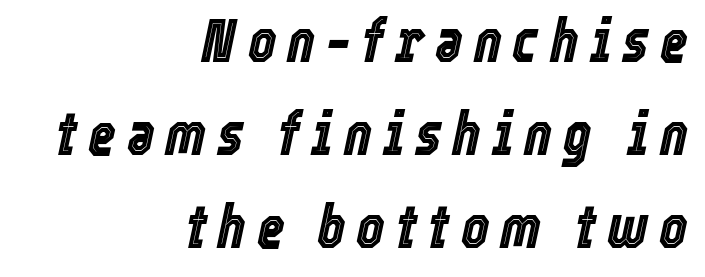
Would a proofreader flag this as italicized? Yes. The foot of each line stays bare and open. Compared with typical paragraphs, the rows here are spaced about the same. Caption: multi-line text, flush right, ragged left.
